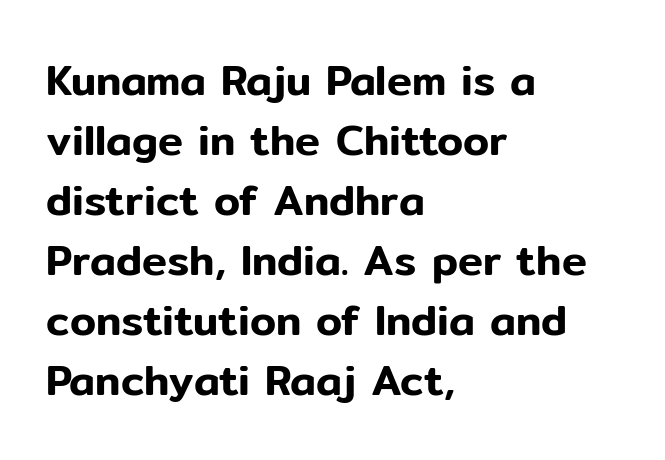
{"serif": "no", "italic": "no", "width": "normal", "stroke_contrast": "low", "x_height": "medium", "monospaced": "no", "underline": "no", "align": "left", "line_spacing": "normal", "line_spacing_ratio": 1.43, "letter_spacing": "normal", "letter_spacing_em": 0.0, "glyph_px": 42}
